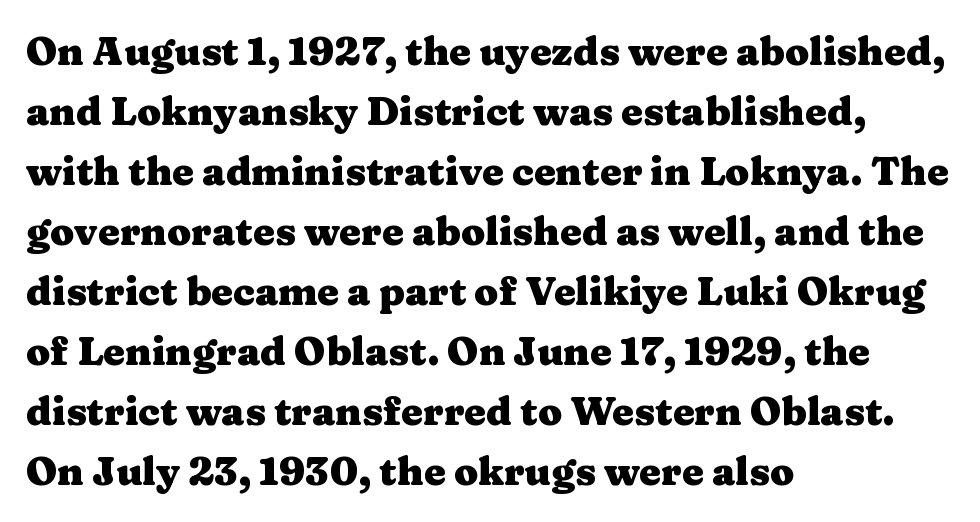
Q: Is the text bold? A: Yes.
Q: Is the text italic (slanted)? A: No, it is upright.
Q: Is the typeface a serif or a sans-serif typeface? A: Serif.
Q: Is the text underlined? A: No.
Q: How is the paragraph aligned? A: Left-aligned.
Q: Is the spacing between letters normal or unusually wide? A: Normal.
Q: Is the spacing between lines tight, normal or loose? A: Normal.
Q: Width (condensed, normal, or wide)? A: Wide.
Q: Stroke contrast? A: Medium.
Q: x-height? A: Medium.
Q: Monospaced? A: No.
